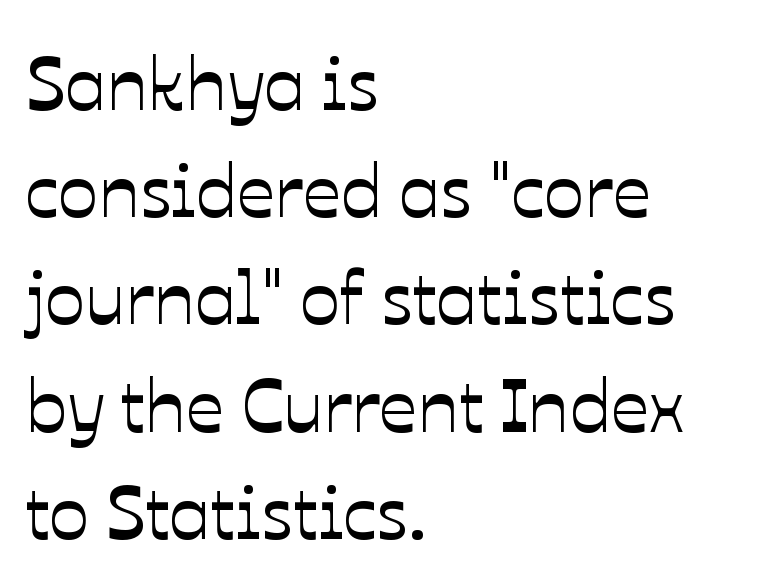
{"italic": "no", "width": "normal", "stroke_contrast": "low", "x_height": "medium", "monospaced": "no", "underline": "no", "align": "left", "line_spacing": "normal", "line_spacing_ratio": 1.43, "letter_spacing": "normal", "letter_spacing_em": 0.0, "glyph_px": 75}
